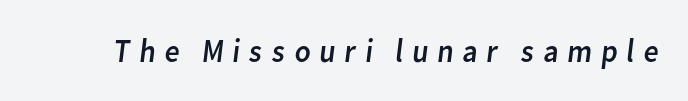
Q: Is the text bold? A: No.
Q: Is the typeface a serif or a sans-serif typeface? A: Sans-serif.
Q: Is the text underlined? A: No.
Q: Is the spacing between letters normal or unusually wide? A: Unusually wide.
Q: Width (condensed, normal, or wide)? A: Normal.
Q: Stroke contrast? A: Low.
Q: x-height? A: Medium.
Q: Monospaced? A: No.
